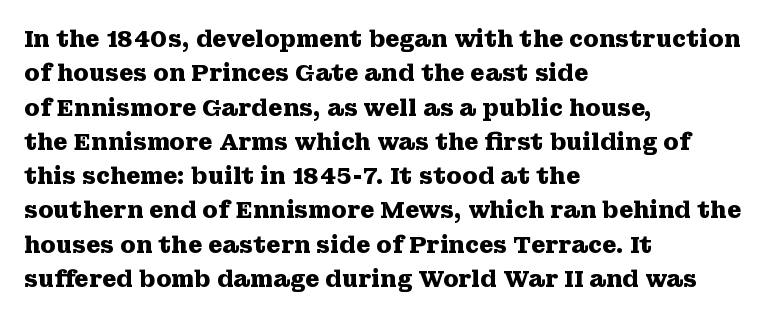
The image shows 23 px bold type, upright; set left-aligned, normal line spacing (1.49x), normal letter spacing, not underlined.
